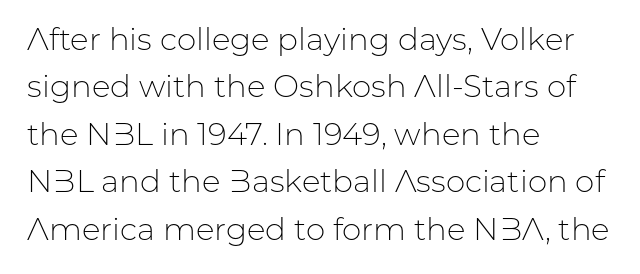
The image shows 31 px light sans-serif type, upright; set left-aligned, normal line spacing (1.53x), normal letter spacing, not underlined; low stroke contrast and a medium x-height.
